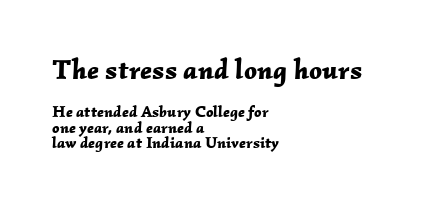
{"italic": "yes", "lean": "right", "slant_degrees": 2, "bold": "yes", "weight": "bold", "width": "normal", "stroke_contrast": "low", "x_height": "medium", "monospaced": "no", "underline": "no", "align": "left", "line_spacing": "tight", "line_spacing_ratio": 0.96, "letter_spacing": "normal", "letter_spacing_em": 0.0, "larger_block": "first", "size_ratio": 1.75, "glyph_px": 28}
